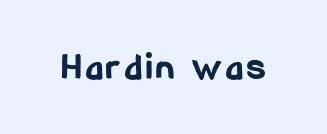
The image shows 40 px bold, condensed sans-serif type, upright; set not underlined; low stroke contrast and a medium x-height.
